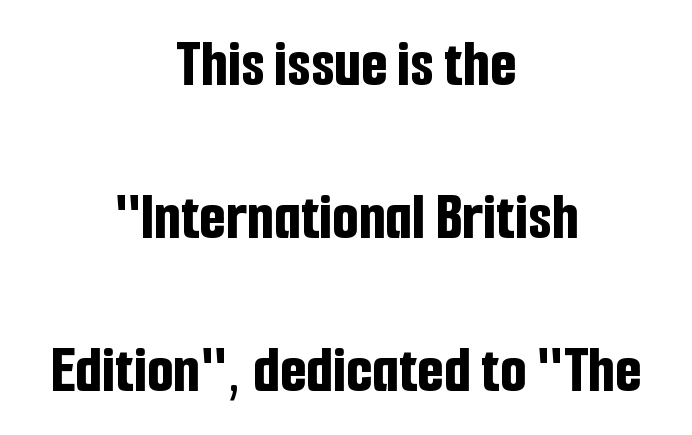
In terms of letterspacing, this is plain default setting. Unmarked baselines from the first word to the last. Posture: vertical. The passage shown stacks its lines with a broad gap.
